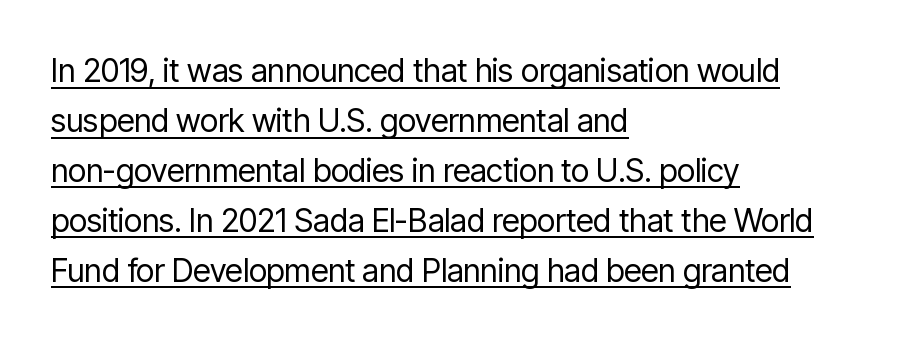
Serif or sans? Sans — the stroke terminals are bare. Short note: letters normally spaced. The text block is weighted toward the left margin, trailing off unevenly rightward. The font sits on the lighter half of the weight spectrum, regular included. Italic: no, the glyphs are upright roman.
